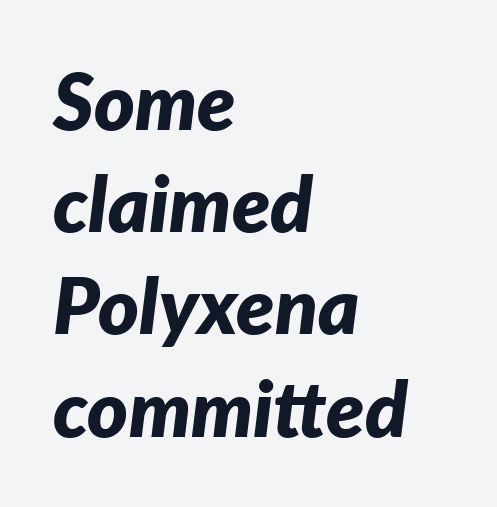
Q: Is the text bold? A: Yes.
Q: Is the text italic (slanted)? A: Yes, it leans right by about 7 degrees.
Q: Is the text underlined? A: No.
Q: How is the paragraph aligned? A: Left-aligned.
Q: Is the spacing between letters normal or unusually wide? A: Normal.
Q: Is the spacing between lines tight, normal or loose? A: Normal.
Q: Width (condensed, normal, or wide)? A: Normal.
Q: Stroke contrast? A: Low.
Q: x-height? A: Medium.
Q: Monospaced? A: No.
